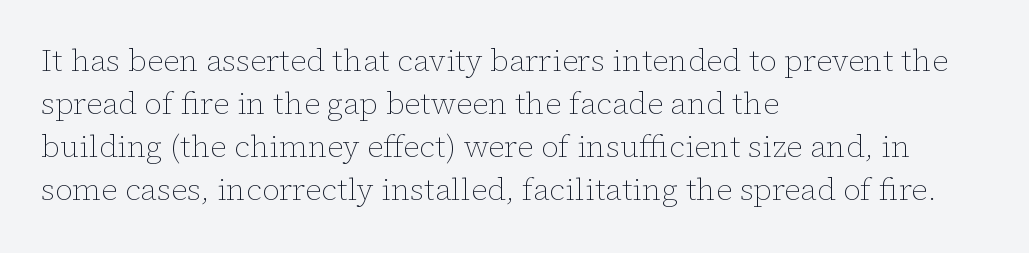
The image shows 31 px thin type, upright; set left-aligned, normal line spacing (1.39x), normal letter spacing, not underlined; low stroke contrast and a medium x-height.
